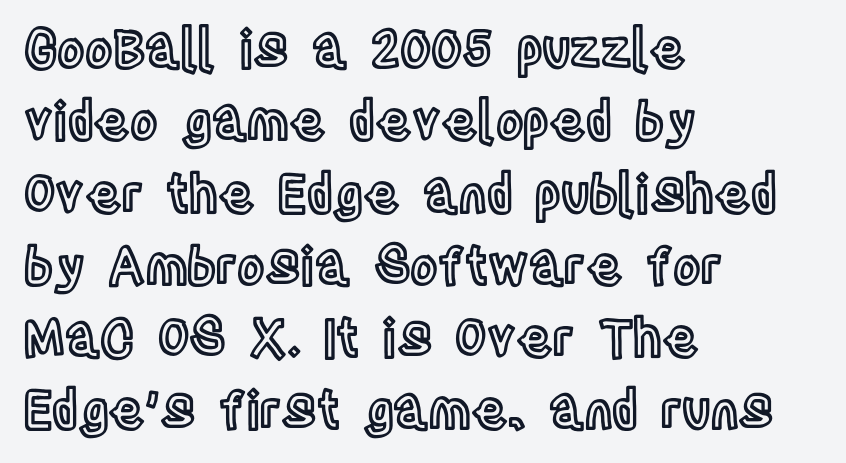
The image shows 52 px condensed type, upright; set left-aligned, normal line spacing (1.39x), normal letter spacing, not underlined; a large x-height.
